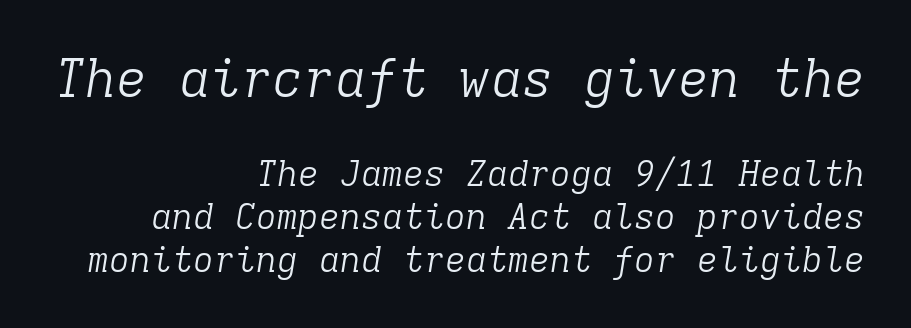
Q: Is the text bold? A: No.
Q: Is the text italic (slanted)? A: Yes, it leans right by about 9 degrees.
Q: Is the typeface a serif or a sans-serif typeface? A: Serif.
Q: Is the text underlined? A: No.
Q: How is the paragraph aligned? A: Right-aligned.
Q: Is the spacing between letters normal or unusually wide? A: Normal.
Q: Which block of text is set in a larger size, the first (top) or the second (bottom)? A: The first (top) one.
Q: Width (condensed, normal, or wide)? A: Normal.
Q: Stroke contrast? A: Low.
Q: x-height? A: Medium.
Q: Monospaced? A: Yes.
